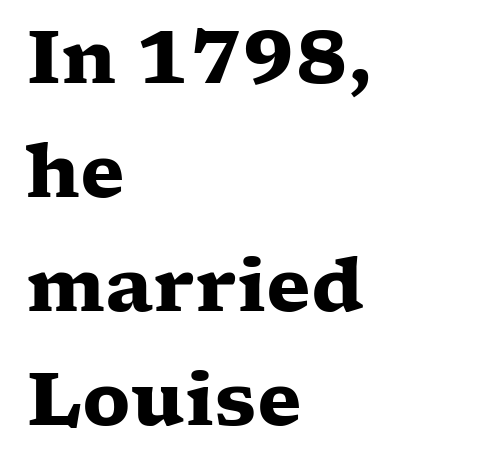
The image shows 73 px heavy, wide serif type, upright; set left-aligned, normal line spacing (1.56x), normal letter spacing, not underlined; low stroke contrast and a medium x-height.
